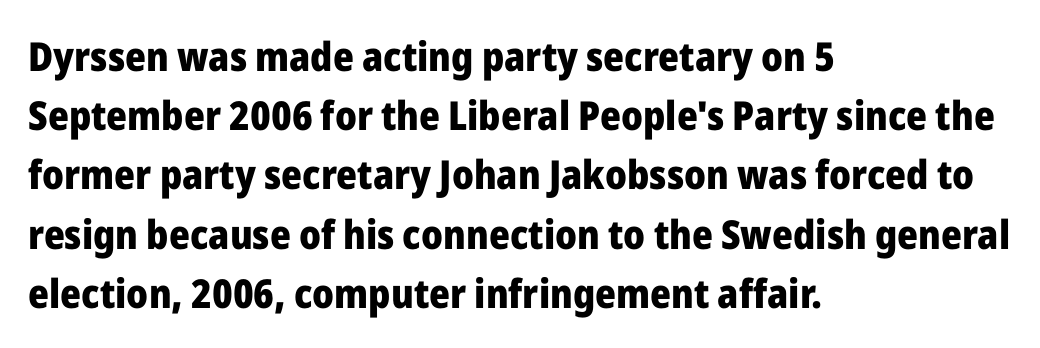
The letterforms sit shoulder to shoulder at normal distance. Weight check: bold — yes, fully. The glyphs are unaccompanied by any horizontal stroke below them. Note the varied advance widths — an 'i' is clearly narrower than an 'm'. In terms of leading, this rendering sits right in the middle. This sample uses an upright cut, with every glyph sitting square on the baseline.
